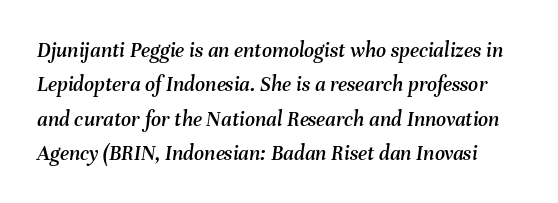
Normally led — the rows are evenly, conventionally spaced. Characters follow at the spacing the type designer built in. Would a proofreader flag this as italicized? Yes. A clean baseline with only descenders dipping below it.
